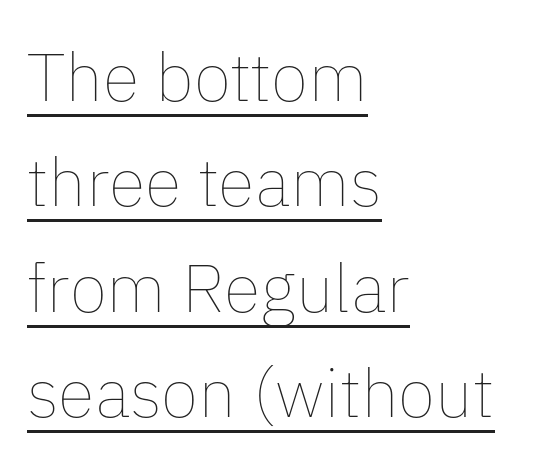
{"italic": "no", "bold": "no", "weight": "thin", "width": "normal", "stroke_contrast": "low", "x_height": "medium", "monospaced": "no", "underline": "yes", "align": "left", "line_spacing": "normal", "line_spacing_ratio": 1.55, "letter_spacing": "normal", "letter_spacing_em": 0.0, "glyph_px": 68}
